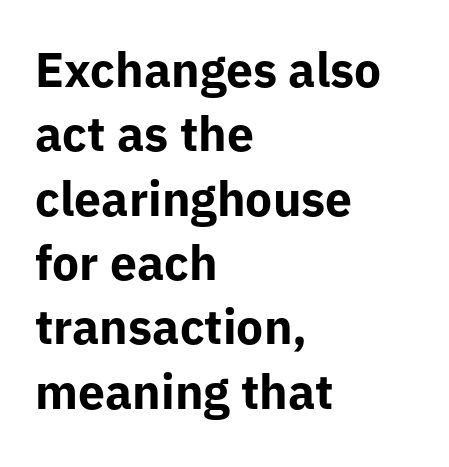
Q: Is the text bold? A: Yes.
Q: Is the text italic (slanted)? A: No, it is upright.
Q: Is the typeface a serif or a sans-serif typeface? A: Sans-serif.
Q: Is the text underlined? A: No.
Q: How is the paragraph aligned? A: Left-aligned.
Q: Is the spacing between letters normal or unusually wide? A: Normal.
Q: Is the spacing between lines tight, normal or loose? A: Normal.
Q: Width (condensed, normal, or wide)? A: Normal.
Q: Stroke contrast? A: Low.
Q: x-height? A: Medium.
Q: Monospaced? A: No.
